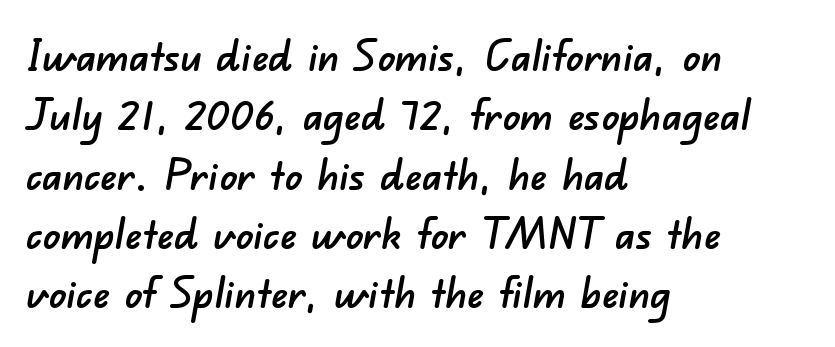
Visually the block forms a straight wall on the left and a jagged coastline on the right. Rows of type keep a routine distance in the vertical direction. The typeface chosen for these lines omits serifs. Honestly, the letter spacing is just normal — you wouldn't notice it.
